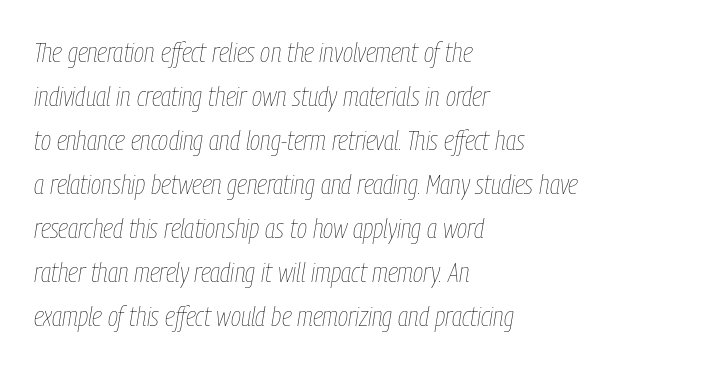
{"italic": "yes", "lean": "right", "slant_degrees": 9, "bold": "no", "weight": "thin", "width": "condensed", "stroke_contrast": "low", "x_height": "medium", "monospaced": "no", "underline": "no", "align": "left", "line_spacing": "normal", "line_spacing_ratio": 1.57, "letter_spacing": "normal", "letter_spacing_em": 0.0, "glyph_px": 28}
